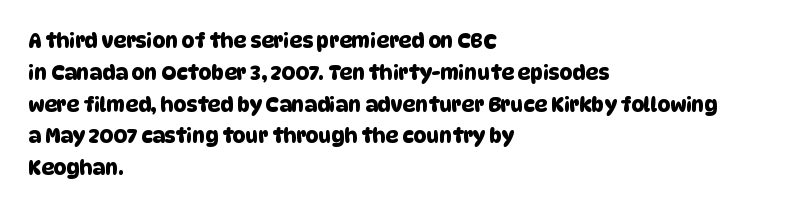
Q: Is the text underlined? A: No.
Q: How is the paragraph aligned? A: Left-aligned.
Q: Is the spacing between letters normal or unusually wide? A: Normal.
Q: Is the spacing between lines tight, normal or loose? A: Normal.
